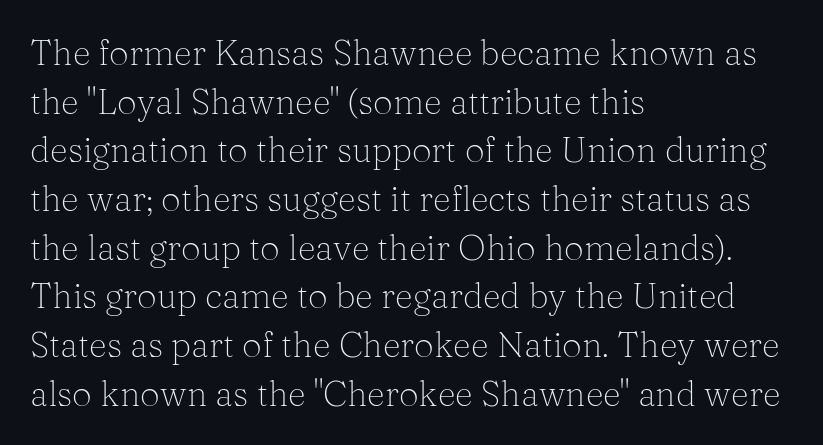
Q: Is the text bold? A: No.
Q: Is the text italic (slanted)? A: No, it is upright.
Q: Is the typeface a serif or a sans-serif typeface? A: Serif.
Q: Is the text underlined? A: No.
Q: How is the paragraph aligned? A: Left-aligned.
Q: Is the spacing between letters normal or unusually wide? A: Normal.
Q: Is the spacing between lines tight, normal or loose? A: Normal.
Q: Width (condensed, normal, or wide)? A: Normal.
Q: Stroke contrast? A: Medium.
Q: x-height? A: Medium.
Q: Monospaced? A: No.
